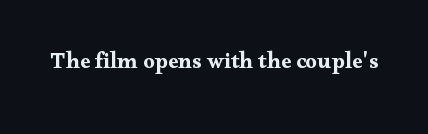
Notice how thick the strokes are: this is what a full bold looks like. In terms of letterspacing, this is plain default setting. The specimen omits any rule beneath the text block's lines. The lettering stays uniformly vertical, giving the passage a roman look.
